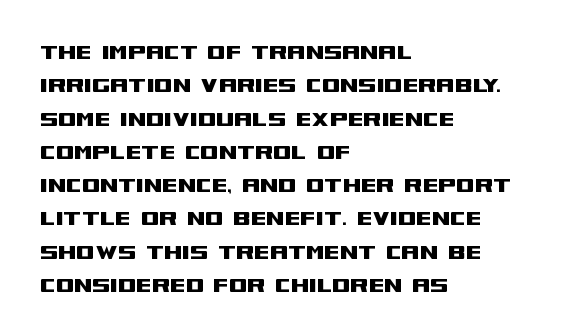
The image shows 26 px text type, upright; set left-aligned, normal line spacing (1.28x), normal letter spacing, not underlined.
